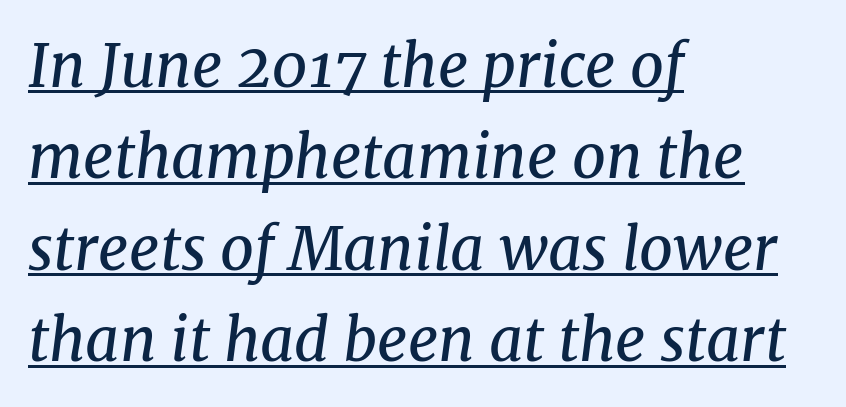
The image shows 59 px regular-weight serif type, italic (leaning right); set left-aligned, normal line spacing (1.55x), normal letter spacing, underlined; medium stroke contrast and a medium x-height.
